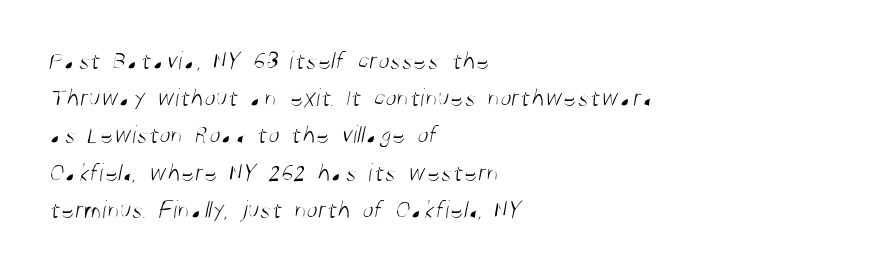
Q: Is the text bold? A: No.
Q: Is the text underlined? A: No.
Q: How is the paragraph aligned? A: Left-aligned.
Q: Is the spacing between letters normal or unusually wide? A: Normal.
Q: Is the spacing between lines tight, normal or loose? A: Normal.
